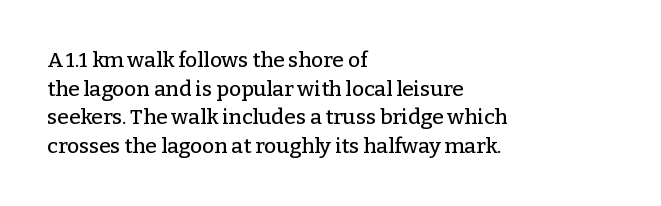
Q: Is the text italic (slanted)? A: No, it is upright.
Q: Is the text underlined? A: No.
Q: How is the paragraph aligned? A: Left-aligned.
Q: Is the spacing between letters normal or unusually wide? A: Normal.
Q: Is the spacing between lines tight, normal or loose? A: Normal.
